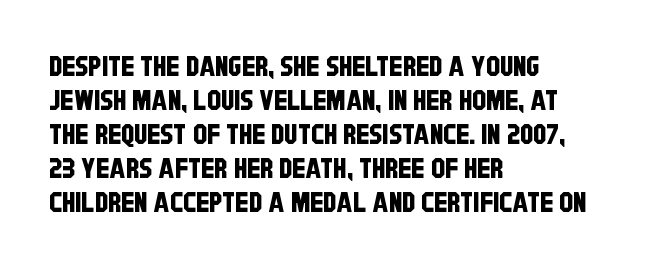
Q: Is the typeface a serif or a sans-serif typeface? A: Sans-serif.
Q: Is the text underlined? A: No.
Q: How is the paragraph aligned? A: Left-aligned.
Q: Is the spacing between letters normal or unusually wide? A: Normal.
Q: Width (condensed, normal, or wide)? A: Condensed.
Q: Stroke contrast? A: Low.
Q: x-height? A: Large.
Q: Monospaced? A: No.
